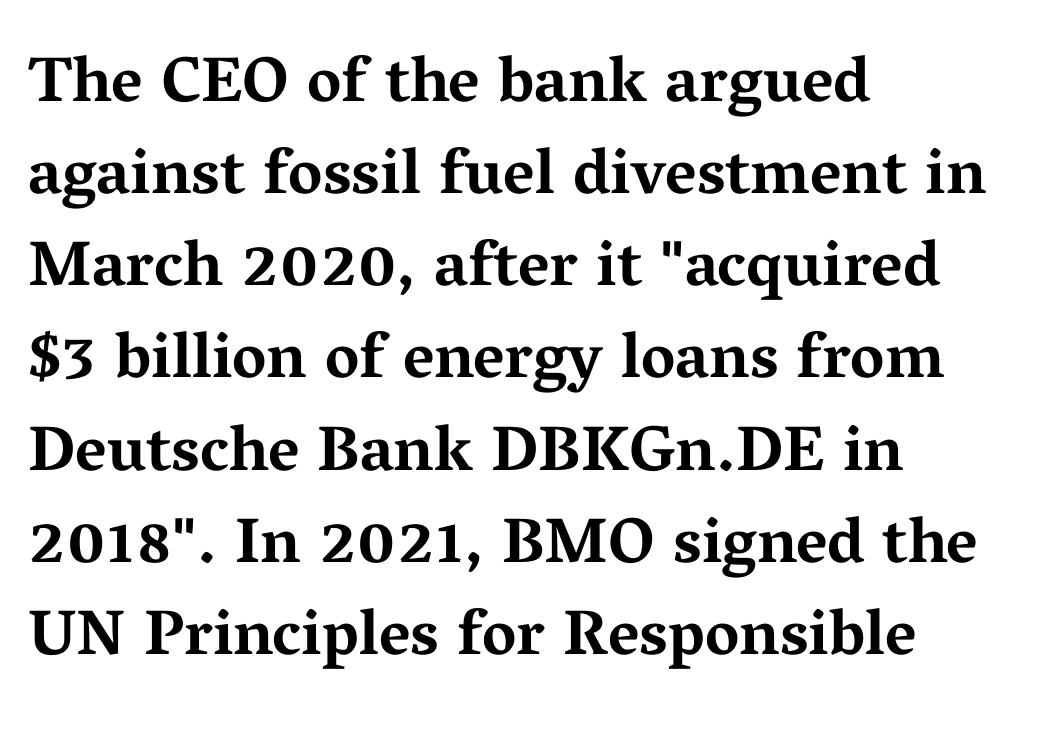
Q: Is the text bold? A: Yes.
Q: Is the text italic (slanted)? A: No, it is upright.
Q: Is the typeface a serif or a sans-serif typeface? A: Serif.
Q: Is the text underlined? A: No.
Q: How is the paragraph aligned? A: Left-aligned.
Q: Is the spacing between letters normal or unusually wide? A: Normal.
Q: Is the spacing between lines tight, normal or loose? A: Normal.
Q: Width (condensed, normal, or wide)? A: Wide.
Q: Stroke contrast? A: Medium.
Q: x-height? A: Medium.
Q: Monospaced? A: No.
